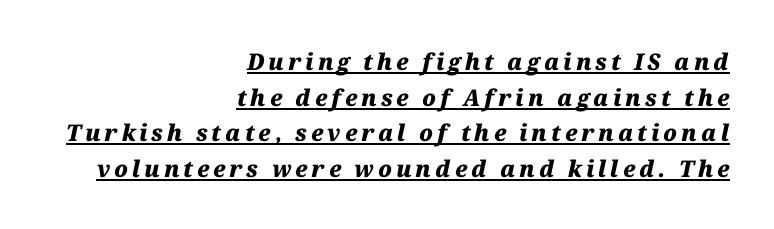
Q: Is the text bold? A: Yes.
Q: Is the text italic (slanted)? A: Yes, it leans right by about 12 degrees.
Q: Is the text underlined? A: Yes.
Q: How is the paragraph aligned? A: Right-aligned.
Q: Is the spacing between lines tight, normal or loose? A: Normal.
